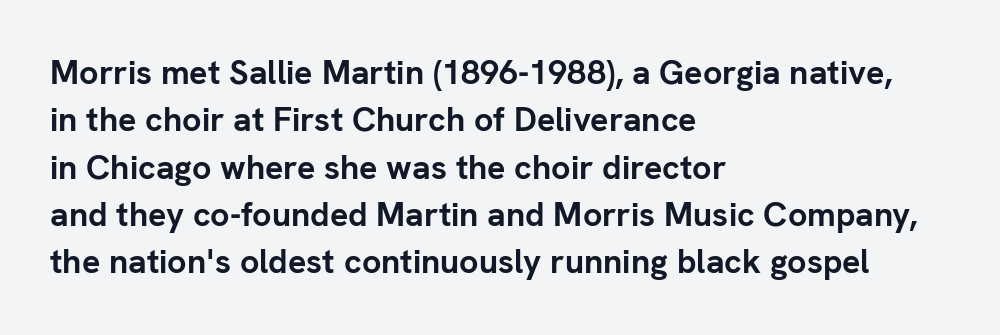
{"serif": "no", "italic": "no", "bold": "yes", "weight": "semibold", "width": "normal", "stroke_contrast": "low", "x_height": "medium", "monospaced": "no", "underline": "no", "align": "left", "line_spacing": "normal", "line_spacing_ratio": 1.39, "letter_spacing": "normal", "letter_spacing_em": 0.0, "glyph_px": 34}
